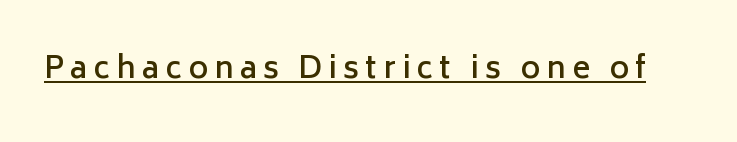
The image shows 30 px semibold sans-serif type, upright; set unusually wide letter spacing (+0.21 em), underlined; low stroke contrast and a medium x-height.
